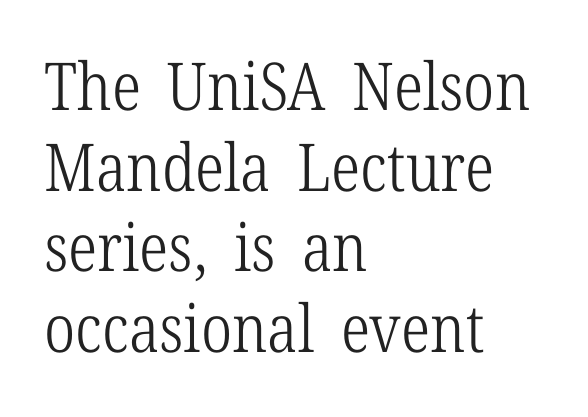
{"serif": "yes", "italic": "no", "bold": "no", "weight": "light", "width": "condensed", "stroke_contrast": "low", "x_height": "medium", "monospaced": "no", "underline": "no", "align": "left", "line_spacing_ratio": 1.22, "letter_spacing": "normal", "letter_spacing_em": 0.0, "glyph_px": 66}
